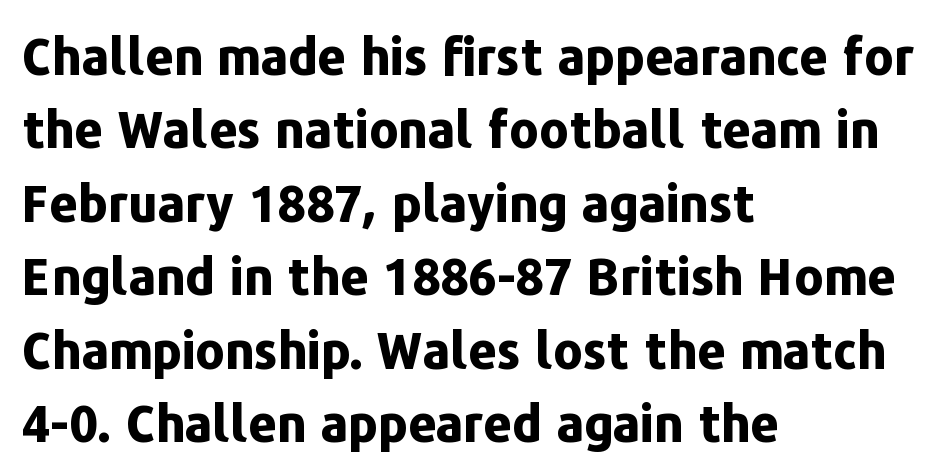
Q: Is the text bold? A: Yes.
Q: Is the text italic (slanted)? A: No, it is upright.
Q: Is the typeface a serif or a sans-serif typeface? A: Sans-serif.
Q: Is the text underlined? A: No.
Q: How is the paragraph aligned? A: Left-aligned.
Q: Is the spacing between letters normal or unusually wide? A: Normal.
Q: Is the spacing between lines tight, normal or loose? A: Normal.
Q: Width (condensed, normal, or wide)? A: Normal.
Q: Stroke contrast? A: Low.
Q: x-height? A: Medium.
Q: Monospaced? A: No.
